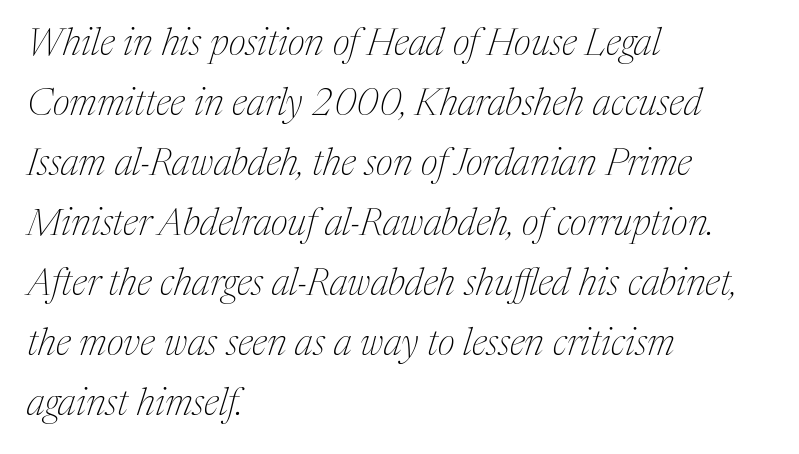
Q: Is the text bold? A: No.
Q: Is the text italic (slanted)? A: Yes, it leans right by about 17 degrees.
Q: Is the typeface a serif or a sans-serif typeface? A: Serif.
Q: Is the text underlined? A: No.
Q: How is the paragraph aligned? A: Left-aligned.
Q: Is the spacing between letters normal or unusually wide? A: Normal.
Q: Is the spacing between lines tight, normal or loose? A: Normal.
Q: Width (condensed, normal, or wide)? A: Normal.
Q: Stroke contrast? A: Medium.
Q: x-height? A: Medium.
Q: Monospaced? A: No.
